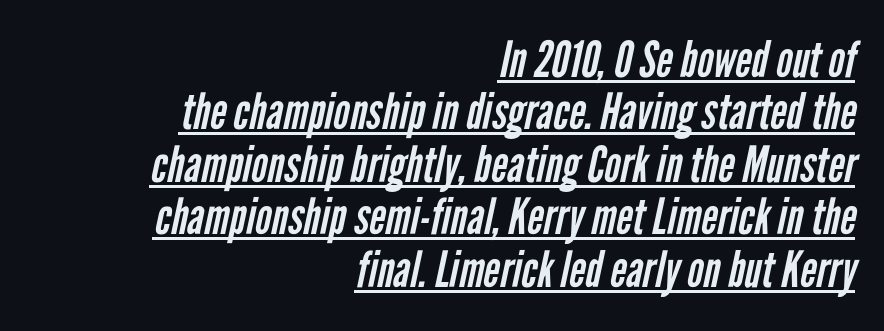
The image shows 50 px regular-weight, condensed sans-serif type; set right-aligned, tight line spacing (1.05x), normal letter spacing, underlined; low stroke contrast and a medium x-height.
